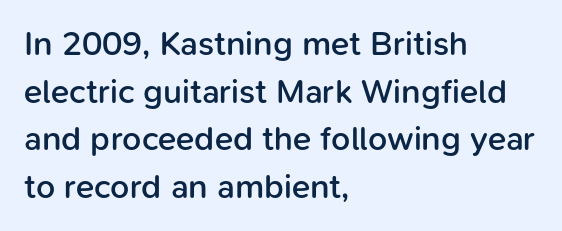
The image shows 34 px semibold sans-serif type, upright; set left-aligned, normal line spacing (1.4x), normal letter spacing, not underlined; low stroke contrast and a medium x-height.
